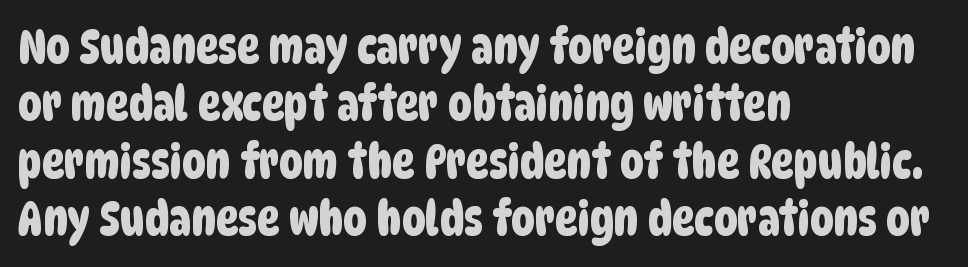
Q: Is the typeface a serif or a sans-serif typeface? A: Sans-serif.
Q: Is the text underlined? A: No.
Q: How is the paragraph aligned? A: Left-aligned.
Q: Is the spacing between letters normal or unusually wide? A: Normal.
Q: Width (condensed, normal, or wide)? A: Condensed.
Q: Stroke contrast? A: Low.
Q: x-height? A: Large.
Q: Monospaced? A: No.
